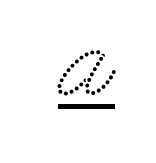
{"width": "wide", "stroke_contrast": "low", "x_height": "small", "monospaced": "no", "underline": "yes", "letter_spacing": "wide", "letter_spacing_em": 0.43, "glyph_px": 78}
